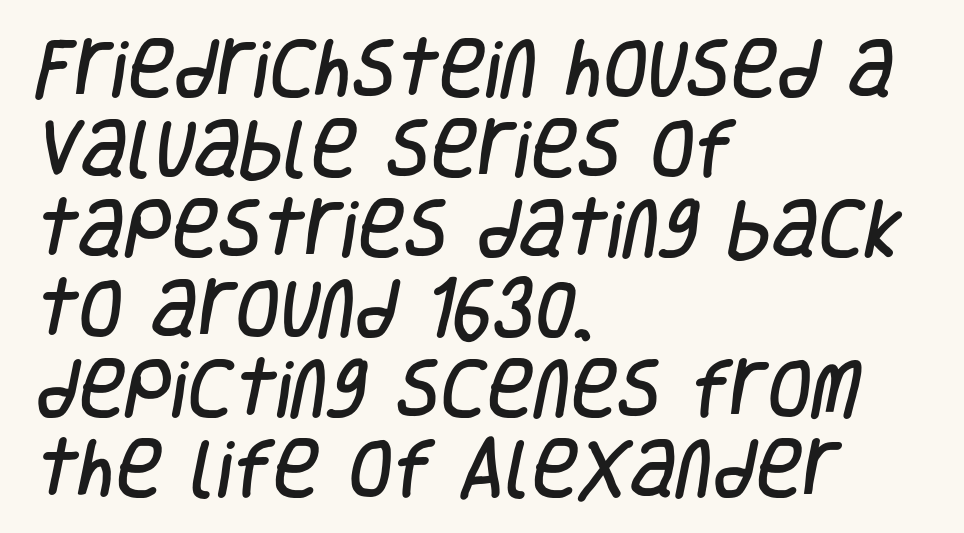
The setting favours the left margin, as ordinary paragraphs usually do. Here the designer chose a conventional face with non-uniform glyph widths. Characters follow at the spacing the type designer built in. The words here are not underlined. Vertically, the passage feels balanced, rows spaced as you'd expect. These lines are composed in type without serifs.
